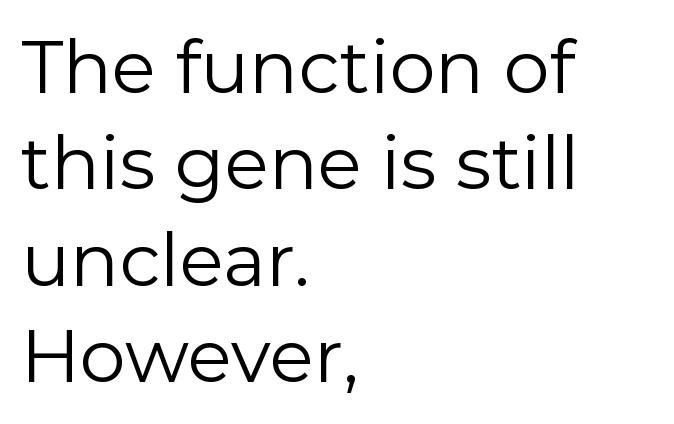
Q: Is the text bold? A: No.
Q: Is the text italic (slanted)? A: No, it is upright.
Q: Is the typeface a serif or a sans-serif typeface? A: Sans-serif.
Q: Is the text underlined? A: No.
Q: How is the paragraph aligned? A: Left-aligned.
Q: Is the spacing between letters normal or unusually wide? A: Normal.
Q: Is the spacing between lines tight, normal or loose? A: Normal.
Q: Width (condensed, normal, or wide)? A: Normal.
Q: Stroke contrast? A: Low.
Q: x-height? A: Medium.
Q: Monospaced? A: No.
